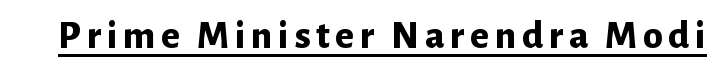
Each letter keeps its own natural width here, so spacing adapts to shape. Nope, no serifs anywhere on these letters. This is the regular roman posture of the typeface. Decoration check: the copy is underlined. Notice how thick the strokes are: this is what a full bold looks like.
